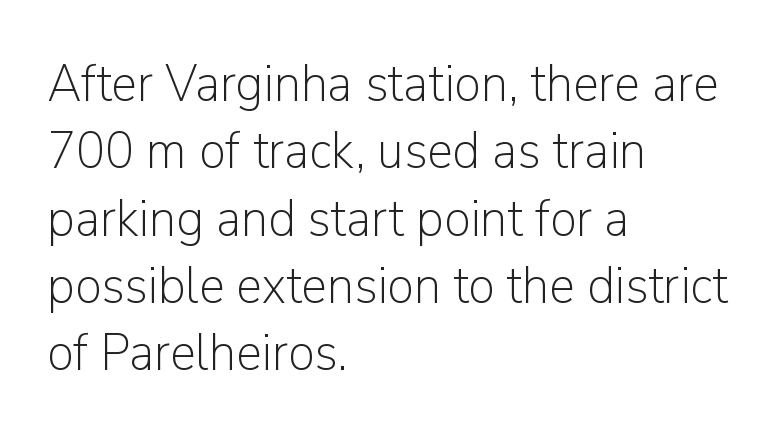
The image shows 53 px light sans-serif type, upright; set left-aligned, normal line spacing (1.27x), normal letter spacing, not underlined; low stroke contrast and a medium x-height.
